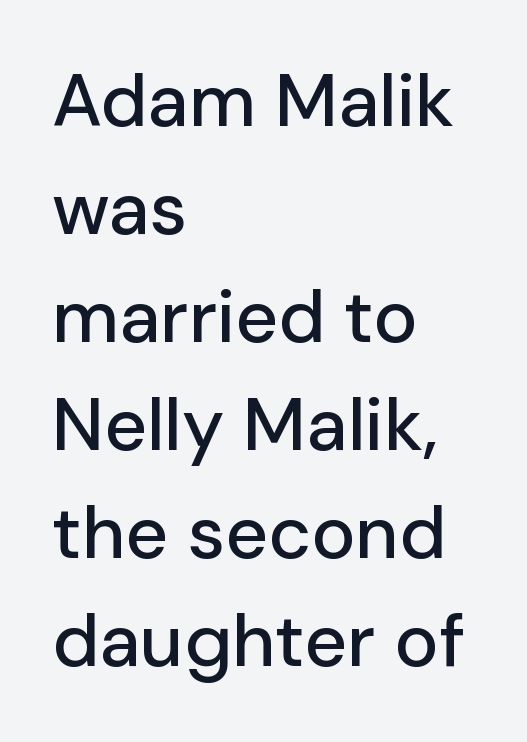
The image shows 74 px sans-serif type, upright; set left-aligned, normal line spacing (1.46x), normal letter spacing, not underlined; low stroke contrast and a medium x-height.
